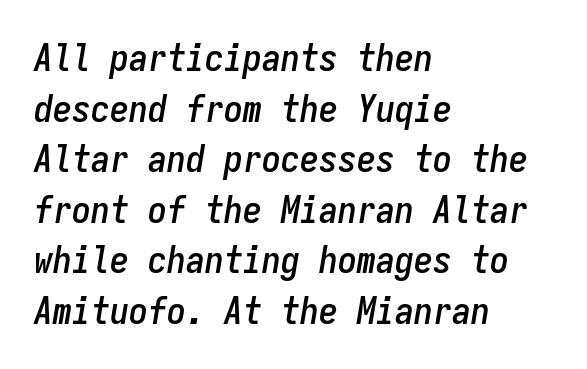
Q: Is the text italic (slanted)? A: Yes, it leans right by about 9 degrees.
Q: Is the text underlined? A: No.
Q: How is the paragraph aligned? A: Left-aligned.
Q: Is the spacing between letters normal or unusually wide? A: Normal.
Q: Is the spacing between lines tight, normal or loose? A: Normal.
Q: Width (condensed, normal, or wide)? A: Condensed.
Q: Stroke contrast? A: Low.
Q: x-height? A: Medium.
Q: Monospaced? A: Yes.
